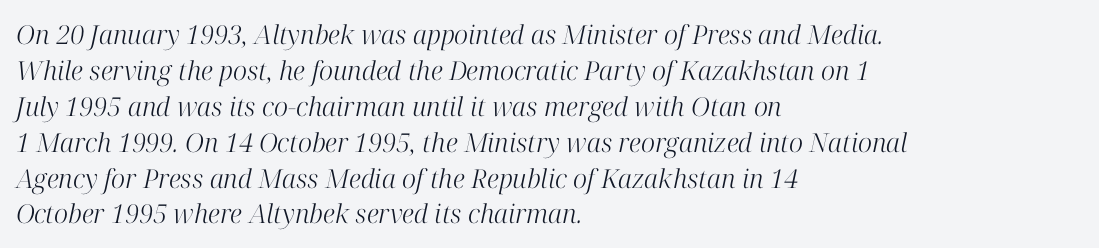
Q: Is the text bold? A: No.
Q: Is the text italic (slanted)? A: Yes, it leans right by about 12 degrees.
Q: Is the text underlined? A: No.
Q: How is the paragraph aligned? A: Left-aligned.
Q: Is the spacing between letters normal or unusually wide? A: Normal.
Q: Is the spacing between lines tight, normal or loose? A: Normal.
